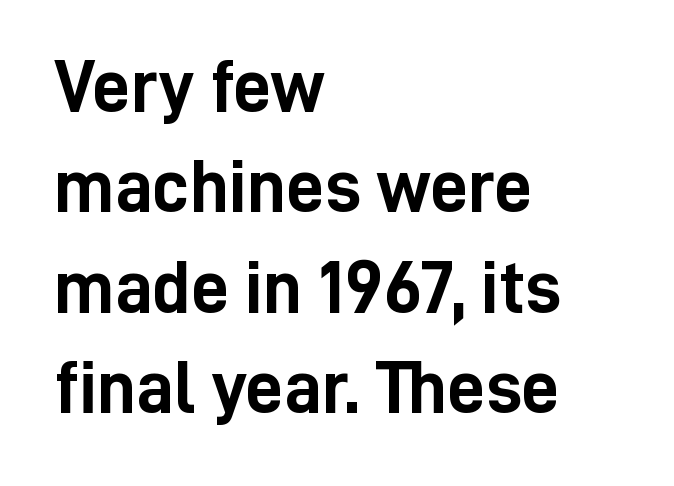
{"serif": "no", "italic": "no", "bold": "yes", "weight": "semibold", "width": "condensed", "stroke_contrast": "low", "x_height": "medium", "monospaced": "no", "underline": "no", "align": "left", "line_spacing": "normal", "line_spacing_ratio": 1.34, "letter_spacing": "normal", "letter_spacing_em": 0.0, "glyph_px": 75}
